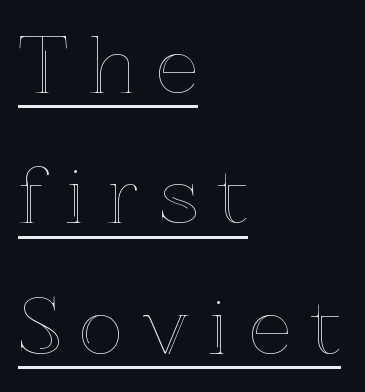
Q: Is the text italic (slanted)? A: No, it is upright.
Q: Is the text underlined? A: Yes.
Q: How is the paragraph aligned? A: Left-aligned.
Q: Is the spacing between letters normal or unusually wide? A: Unusually wide.
Q: Width (condensed, normal, or wide)? A: Normal.
Q: x-height? A: Medium.
Q: Monospaced? A: No.
